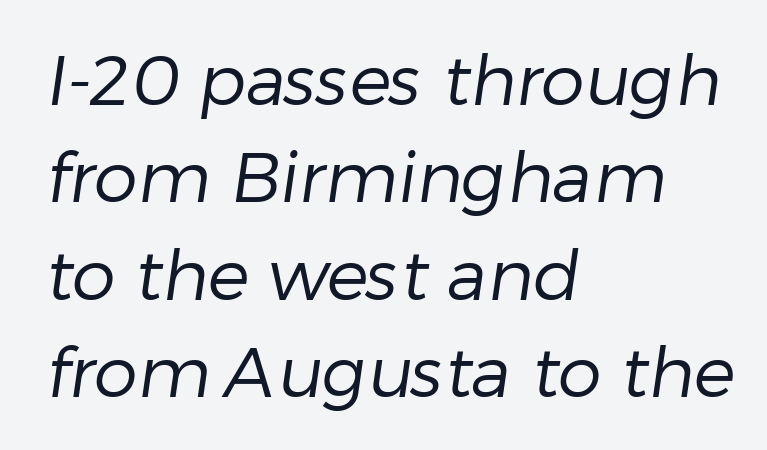
Q: Is the text bold? A: No.
Q: Is the typeface a serif or a sans-serif typeface? A: Sans-serif.
Q: Is the text underlined? A: No.
Q: How is the paragraph aligned? A: Left-aligned.
Q: Is the spacing between letters normal or unusually wide? A: Normal.
Q: Is the spacing between lines tight, normal or loose? A: Normal.
Q: Width (condensed, normal, or wide)? A: Normal.
Q: Stroke contrast? A: Low.
Q: x-height? A: Medium.
Q: Monospaced? A: No.
